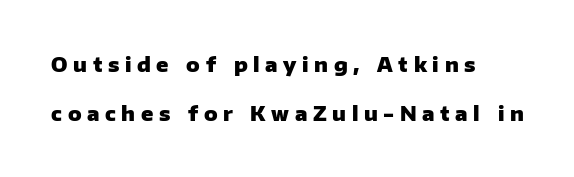
The image shows 20 px bold type, upright; set left-aligned, loose line spacing (2.43x), unusually wide letter spacing (+0.28 em), not underlined.
